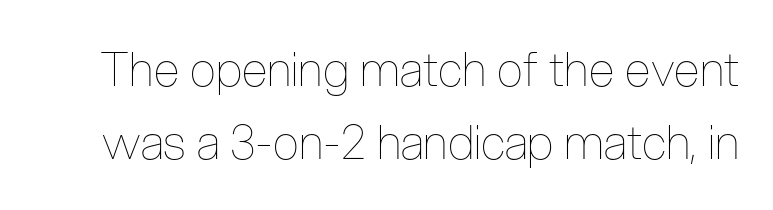
The image shows 47 px thin, condensed type, upright; set normal line spacing (1.56x), normal letter spacing, not underlined; low stroke contrast and a medium x-height.
